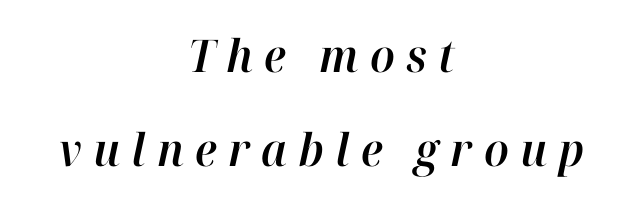
Q: Is the text italic (slanted)? A: Yes, it leans right by about 12 degrees.
Q: Is the text underlined? A: No.
Q: How is the paragraph aligned? A: Centered.
Q: Is the spacing between letters normal or unusually wide? A: Unusually wide.
Q: Is the spacing between lines tight, normal or loose? A: Loose.
Q: Width (condensed, normal, or wide)? A: Normal.
Q: Stroke contrast? A: High.
Q: x-height? A: Medium.
Q: Monospaced? A: No.
